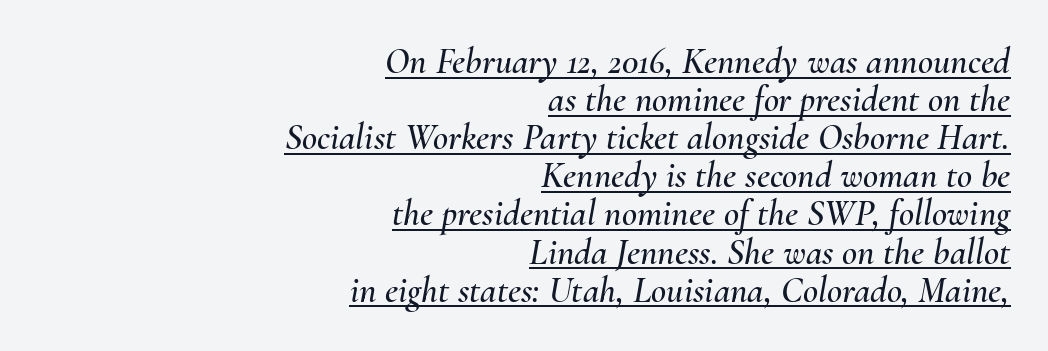
Q: Is the text italic (slanted)? A: Yes, it leans right by about 10 degrees.
Q: Is the text underlined? A: Yes.
Q: How is the paragraph aligned? A: Right-aligned.
Q: Is the spacing between letters normal or unusually wide? A: Normal.
Q: Is the spacing between lines tight, normal or loose? A: Tight.
Q: Width (condensed, normal, or wide)? A: Normal.
Q: Stroke contrast? A: Medium.
Q: x-height? A: Small.
Q: Monospaced? A: No.
